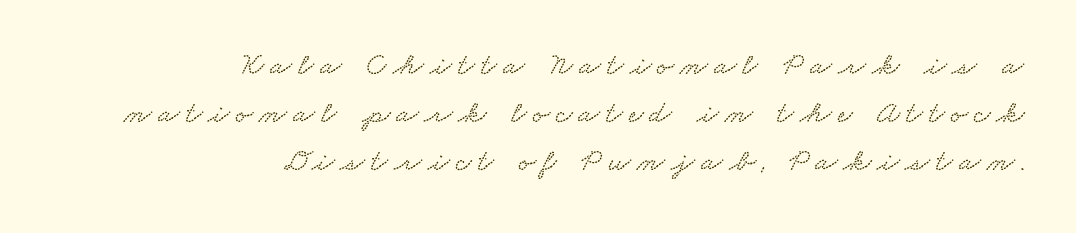
{"width": "wide", "stroke_contrast": "low", "x_height": "small", "monospaced": "no", "underline": "no", "align": "right", "line_spacing": "normal", "line_spacing_ratio": 1.5, "glyph_px": 32}
